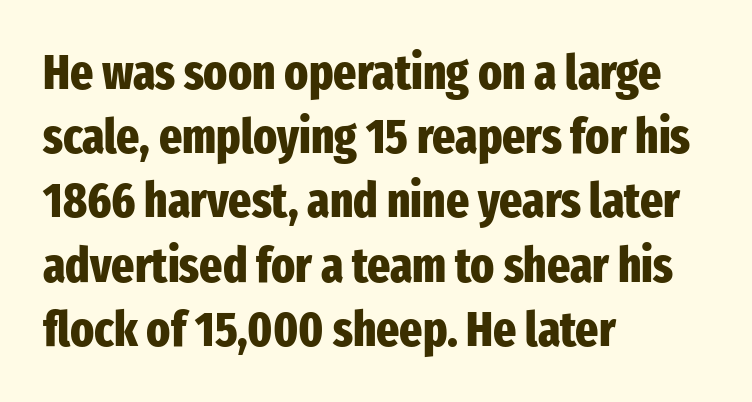
{"serif": "no", "italic": "no", "bold": "yes", "weight": "heavy", "width": "condensed", "stroke_contrast": "low", "x_height": "medium", "monospaced": "no", "underline": "no", "align": "left", "line_spacing": "normal", "line_spacing_ratio": 1.31, "letter_spacing": "normal", "letter_spacing_em": 0.0, "glyph_px": 49}
